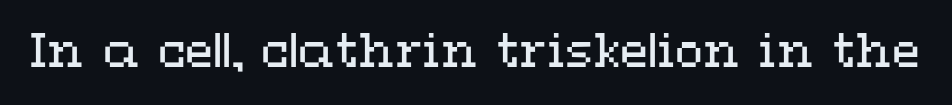
Q: Is the text bold? A: No.
Q: Is the text italic (slanted)? A: No, it is upright.
Q: Is the text underlined? A: No.
Q: Is the spacing between letters normal or unusually wide? A: Normal.
Q: Width (condensed, normal, or wide)? A: Wide.
Q: Stroke contrast? A: Medium.
Q: x-height? A: Medium.
Q: Monospaced? A: No.
